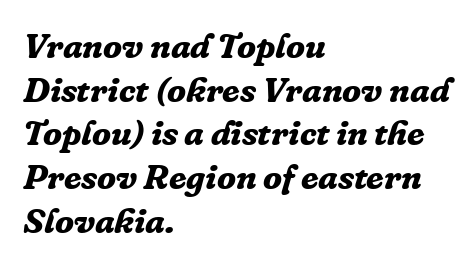
Q: Is the text bold? A: Yes.
Q: Is the text italic (slanted)? A: Yes, it leans right by about 16 degrees.
Q: Is the typeface a serif or a sans-serif typeface? A: Serif.
Q: Is the text underlined? A: No.
Q: How is the paragraph aligned? A: Left-aligned.
Q: Is the spacing between letters normal or unusually wide? A: Normal.
Q: Is the spacing between lines tight, normal or loose? A: Normal.
Q: Width (condensed, normal, or wide)? A: Normal.
Q: Stroke contrast? A: Low.
Q: x-height? A: Medium.
Q: Monospaced? A: No.
